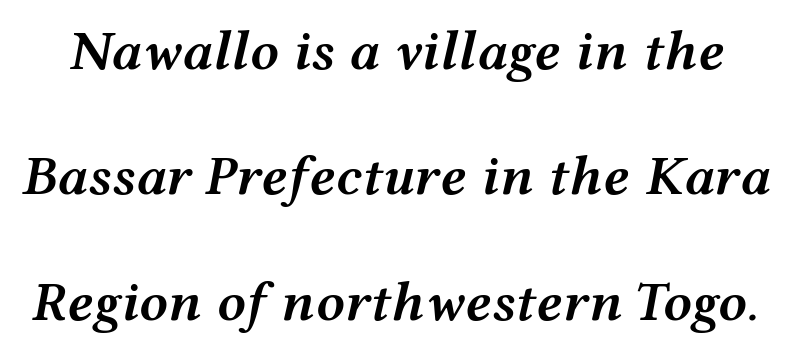
You could not count columns in this text — the font is proportionally spaced. Check the space under the baseline: it is left empty. A typesetter would call this zero additional tracking. A great deal of white space separates one row of letters from the next. The glyphs have the mass of a demibold cut, below bold. These lines were composed using italics.
